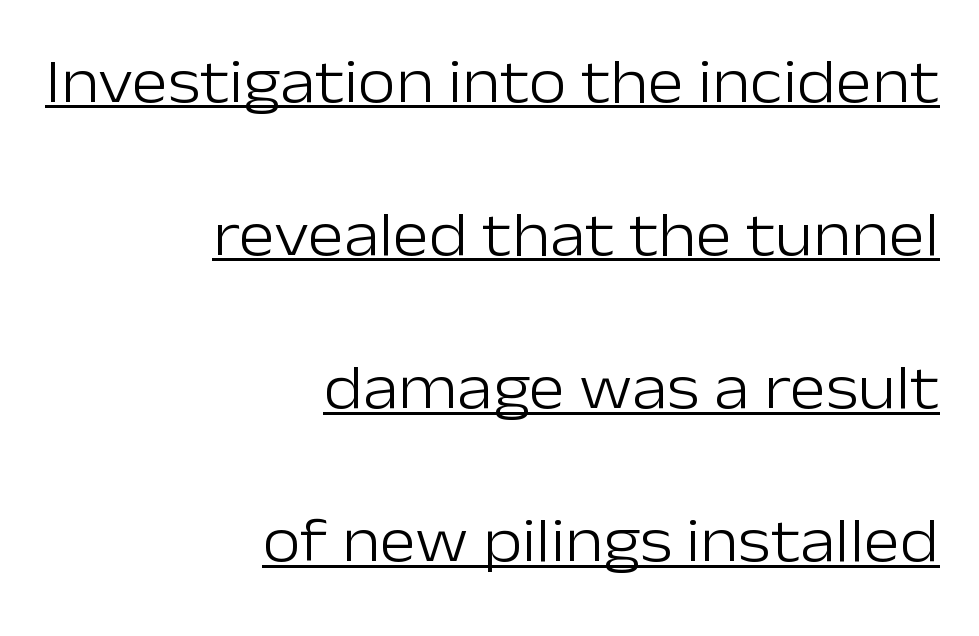
Q: Is the text bold? A: No.
Q: Is the text italic (slanted)? A: No, it is upright.
Q: Is the typeface a serif or a sans-serif typeface? A: Sans-serif.
Q: Is the text underlined? A: Yes.
Q: How is the paragraph aligned? A: Right-aligned.
Q: Is the spacing between letters normal or unusually wide? A: Normal.
Q: Is the spacing between lines tight, normal or loose? A: Loose.
Q: Width (condensed, normal, or wide)? A: Normal.
Q: Stroke contrast? A: Low.
Q: x-height? A: Medium.
Q: Monospaced? A: No.
